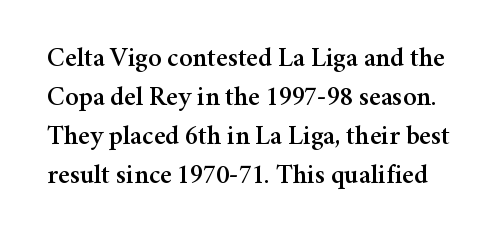
The specimen omits any rule beneath the text block's lines. Characters follow at the spacing the type designer built in. Do the letters lean? They stand straight. Quick note: interline space is typical.
